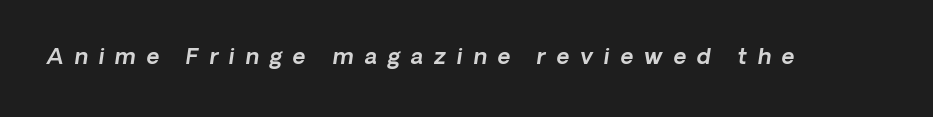
A typesetter would call this heavily tracked-out type. A bare baseline throughout the passage. Would a proofreader flag this as italicized? Yes.
